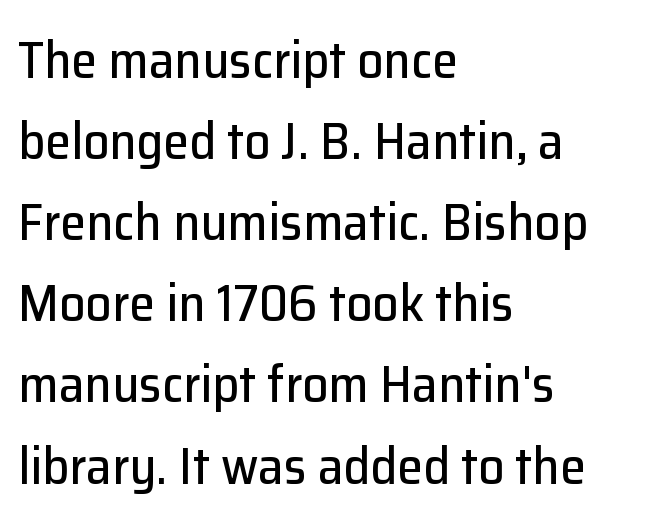
Q: Is the text italic (slanted)? A: No, it is upright.
Q: Is the typeface a serif or a sans-serif typeface? A: Sans-serif.
Q: Is the text underlined? A: No.
Q: How is the paragraph aligned? A: Left-aligned.
Q: Is the spacing between letters normal or unusually wide? A: Normal.
Q: Is the spacing between lines tight, normal or loose? A: Normal.
Q: Width (condensed, normal, or wide)? A: Normal.
Q: Stroke contrast? A: Low.
Q: x-height? A: Medium.
Q: Monospaced? A: No.
